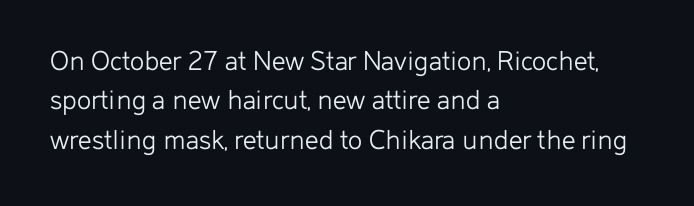
{"serif": "no", "italic": "no", "bold": "no", "weight": "light", "width": "normal", "stroke_contrast": "low", "x_height": "medium", "monospaced": "no", "underline": "no", "align": "left", "line_spacing": "normal", "line_spacing_ratio": 1.31, "letter_spacing": "normal", "letter_spacing_em": 0.0, "glyph_px": 30}
